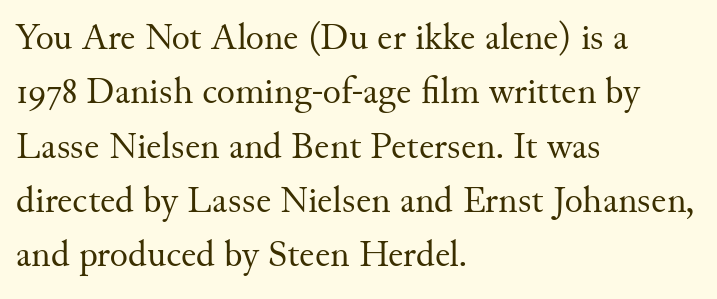
Counters stay open thanks to moderate or lighter strokes. The passage shown is typed in a proportional face where columns would drift. The type sits square on the baseline with zero lean. Quick note: interline space is typical. The strip under each line holds only bare page.
